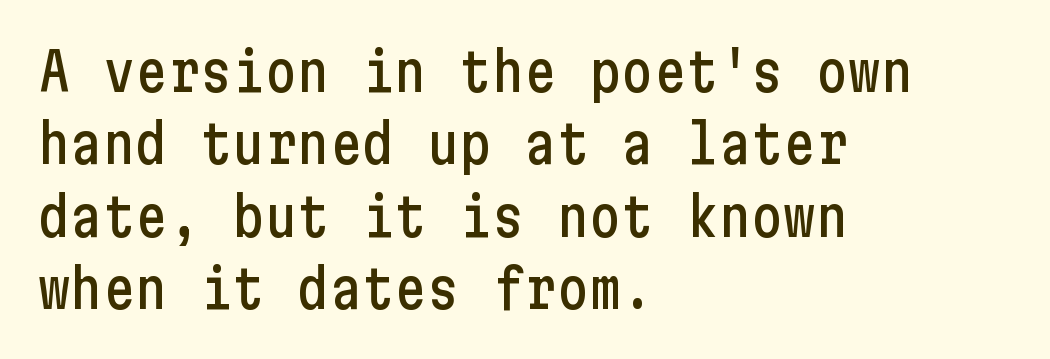
Caption: multi-line text, flush left, ragged right. Anything drawn beneath the words? Only blank space. The letters sit at their default tracking, neither squeezed nor spread. Italic? Not at all — the glyphs are vertical. If you measured baseline to baseline, you'd find a middling distance.
